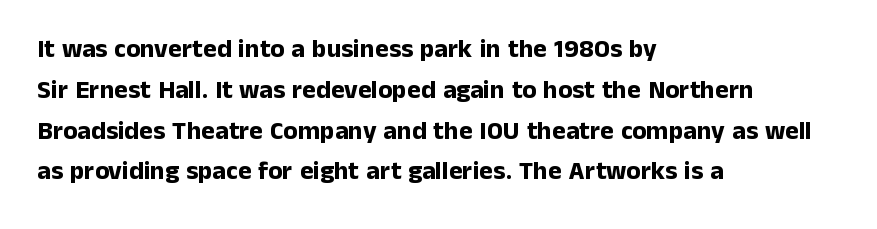
The image shows 26 px bold type, upright; set left-aligned, normal line spacing (1.57x), normal letter spacing, not underlined.
